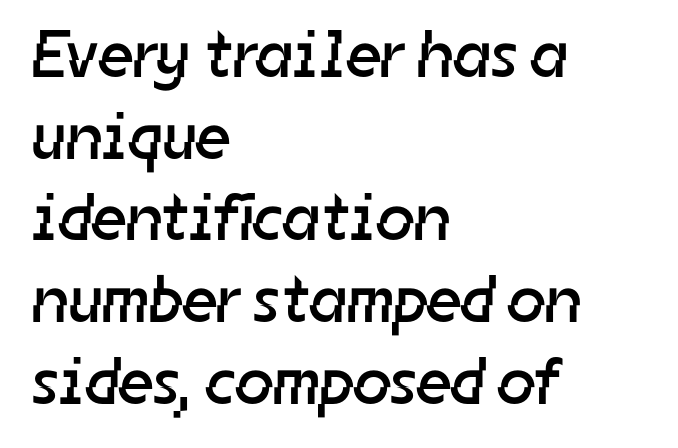
{"serif": "no", "bold": "no", "weight": "regular", "width": "normal", "stroke_contrast": "low", "x_height": "medium", "monospaced": "no", "underline": "no", "align": "left", "line_spacing_ratio": 1.22, "letter_spacing": "normal", "letter_spacing_em": 0.0, "glyph_px": 67}
